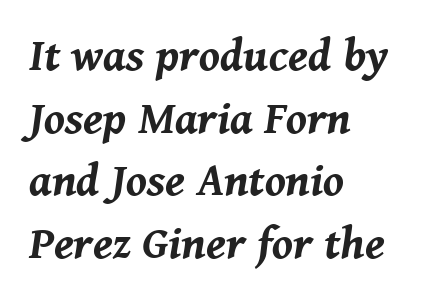
{"italic": "yes", "lean": "right", "slant_degrees": 8, "bold": "yes", "weight": "bold", "width": "normal", "stroke_contrast": "medium", "x_height": "medium", "monospaced": "no", "underline": "no", "align": "left", "line_spacing": "normal", "line_spacing_ratio": 1.36, "letter_spacing": "normal", "letter_spacing_em": 0.0, "glyph_px": 46}
